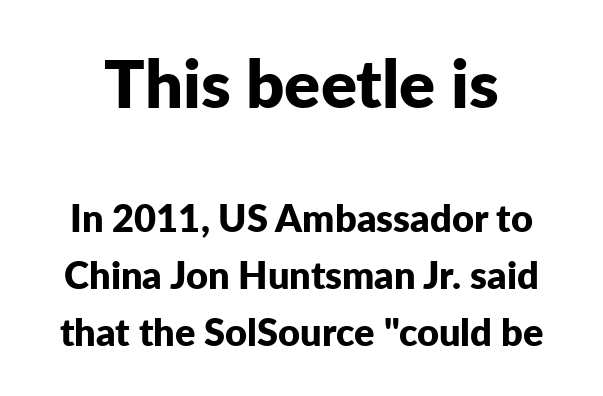
Unlike a traditional serif, this face leaves its strokes unadorned. Character widths vary here, with narrow letters taking less room than wide ones. Descender tails drop into unmarked territory. This sample uses an upright cut, with every glyph sitting square on the baseline.
